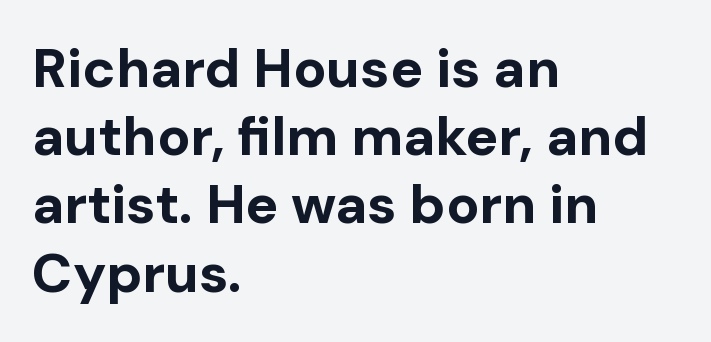
Descender tails drop into unmarked territory. Varying glyph widths throughout — classic text-font behaviour. The line texture is even and compact thanks to regular tracking. Pretty heavy lettering here — definitely bold. The lines in this sample share a left origin and differ only in where they stop.
